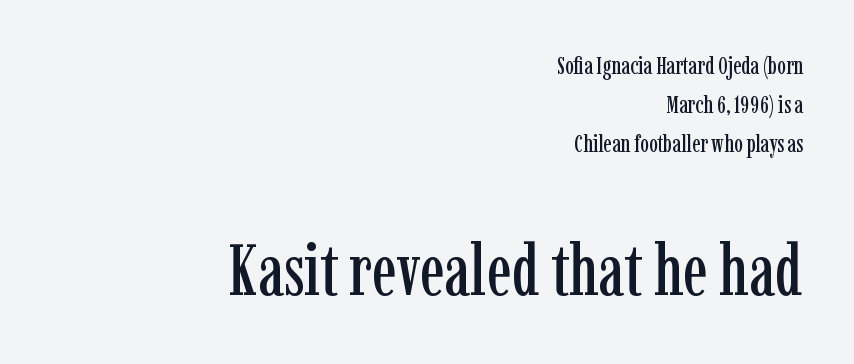
{"serif": "yes", "italic": "no", "width": "condensed", "stroke_contrast": "low", "x_height": "medium", "monospaced": "no", "underline": "no", "align": "right", "line_spacing": "normal", "line_spacing_ratio": 1.63, "letter_spacing": "normal", "letter_spacing_em": 0.0, "larger_block": "second", "size_ratio": 3.0, "glyph_px": 72}
